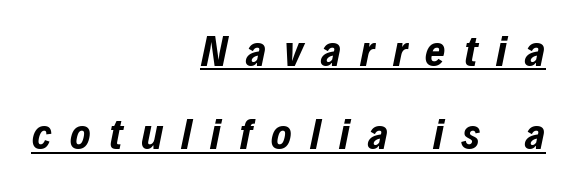
The image shows 43 px bold, condensed type, italic (leaning right); set right-aligned, loose line spacing (1.94x), unusually wide letter spacing (+0.43 em), underlined; low stroke contrast and a medium x-height.
